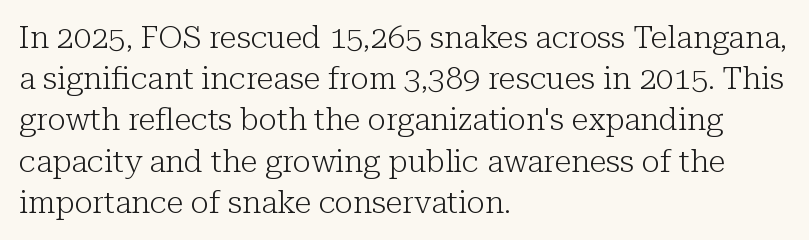
{"serif": "yes", "italic": "no", "bold": "no", "weight": "light", "width": "normal", "stroke_contrast": "low", "x_height": "medium", "monospaced": "no", "underline": "no", "align": "left", "line_spacing": "normal", "line_spacing_ratio": 1.33, "letter_spacing": "normal", "letter_spacing_em": 0.0, "glyph_px": 31}
